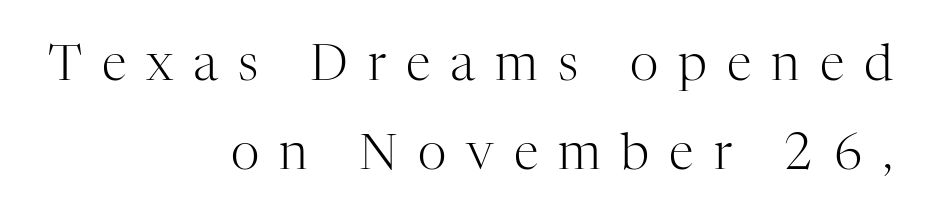
Has an underline been added? It has not. The letterforms stand isolated, each surrounded by extra space. Is there any slant? The stems are plumb. The rendering shows small feet on the letterforms — a serif design. Horizontal alignment here is rightward, an uncommon choice for prose.
